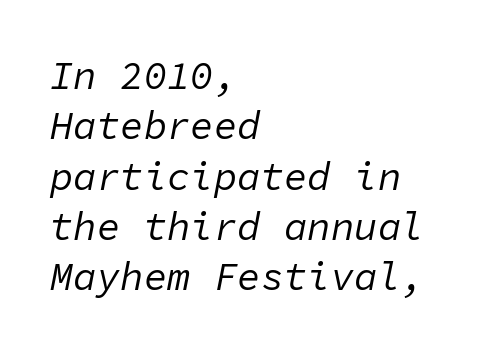
The image shows 39 px regular-weight type, italic (leaning right), monospaced; set left-aligned, normal line spacing (1.29x), normal letter spacing, not underlined; low stroke contrast and a medium x-height.
